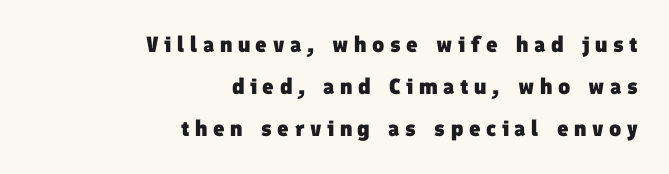
{"bold": "yes", "underline": "no", "align": "right", "line_spacing": "loose", "line_spacing_ratio": 1.91, "letter_spacing": "wide", "letter_spacing_em": 0.25, "glyph_px": 22}
